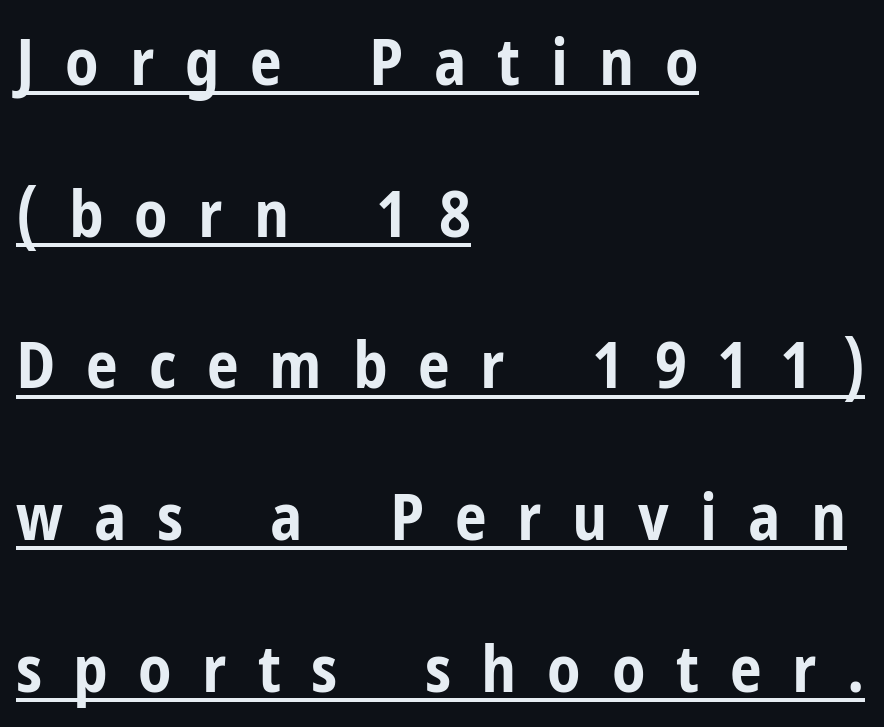
The image shows 64 px bold, condensed sans-serif type, upright; set left-aligned, loose line spacing (2.37x), unusually wide letter spacing (+0.48 em), underlined; low stroke contrast and a medium x-height.
